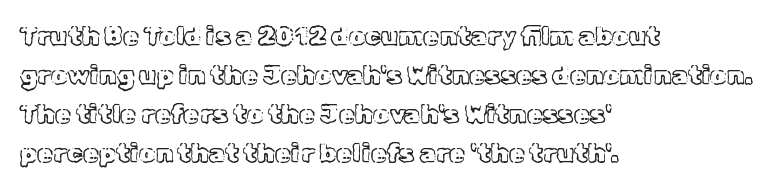
The compositor pushed each line to the left boundary. Every stem runs plumb, perpendicular to the baseline. This sample keeps an unexceptional amount of space between lines. Here the glyphs are tracked normally, forming tight word shapes. Descender tails drop into unmarked territory.
